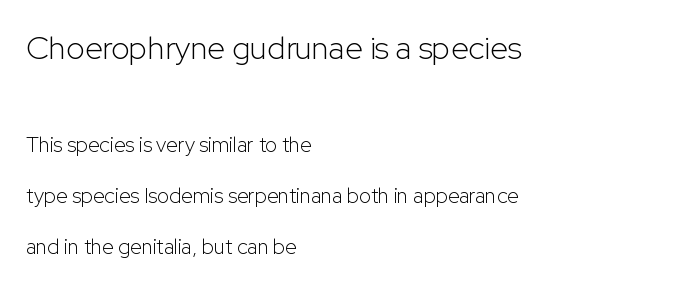
{"serif": "no", "italic": "no", "bold": "no", "weight": "light", "width": "normal", "stroke_contrast": "low", "x_height": "medium", "monospaced": "no", "underline": "no", "align": "left", "line_spacing": "loose", "line_spacing_ratio": 2.44, "letter_spacing": "normal", "letter_spacing_em": 0.0, "larger_block": "first", "size_ratio": 1.52, "glyph_px": 32}
